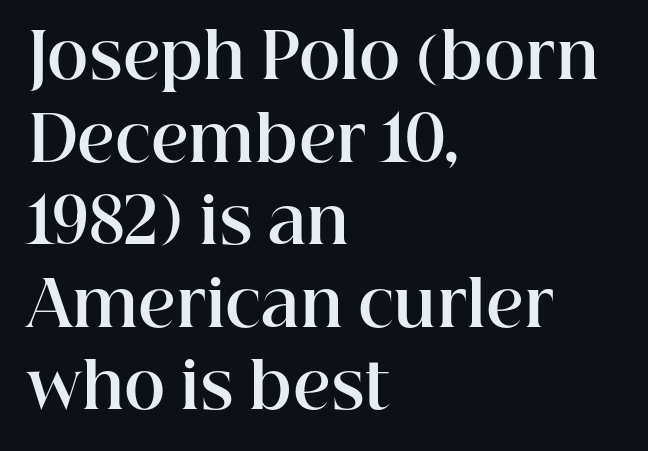
The image shows 63 px bold serif type, upright; set left-aligned, normal line spacing (1.31x), normal letter spacing, not underlined; high stroke contrast and a medium x-height.
